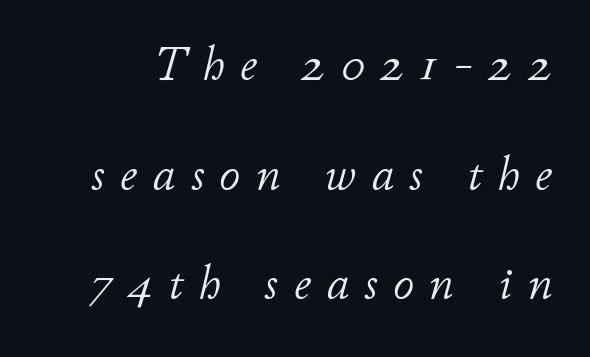
{"italic": "yes", "lean": "right", "slant_degrees": 11, "bold": "no", "weight": "light", "width": "normal", "stroke_contrast": "low", "x_height": "small", "monospaced": "no", "underline": "no", "line_spacing": "loose", "line_spacing_ratio": 2.33, "letter_spacing": "wide", "letter_spacing_em": 0.33, "glyph_px": 47}
